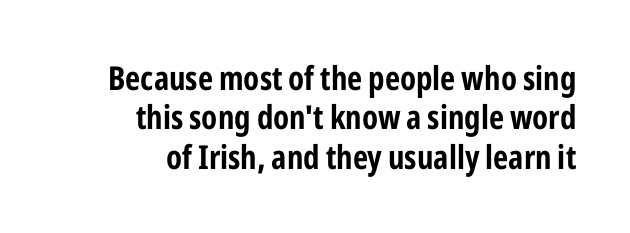
Chunky letters — that's bold for sure. Every row of glyphs terminates at an identical x-position on the right. The letterforms sit shoulder to shoulder at normal distance. Type without underlining.
